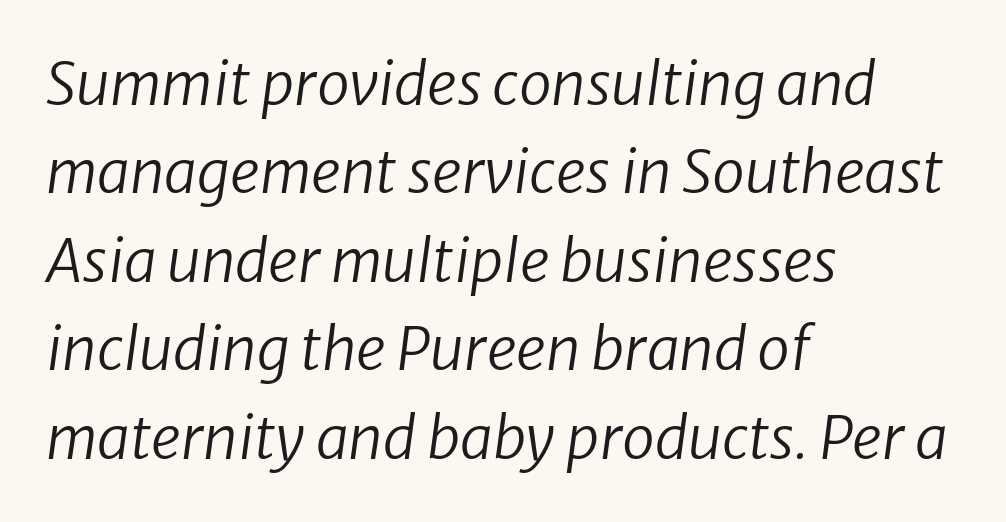
Note the varied advance widths — an 'i' is clearly narrower than an 'm'. Tall strokes in this sample are angled rather than plumb. The ragged edge is on the right, which tells us the setting is flush left. Just letters on the line, the space beneath them empty. Does the leading feel generous? No, just average.
